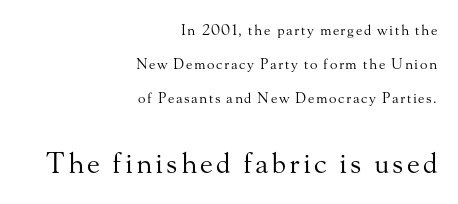
{"serif": "yes", "italic": "no", "bold": "no", "weight": "regular", "width": "normal", "stroke_contrast": "medium", "x_height": "small", "monospaced": "no", "underline": "no", "align": "right", "line_spacing": "loose", "line_spacing_ratio": 2.42, "larger_block": "second", "size_ratio": 2.0, "glyph_px": 28}
